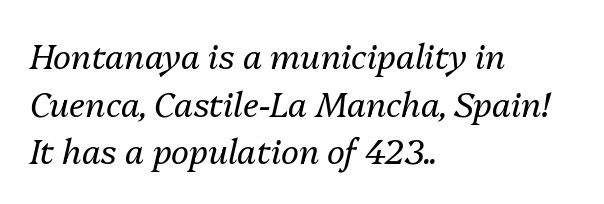
The image shows 34 px regular-weight type, italic (leaning right); set left-aligned, normal line spacing (1.4x), normal letter spacing, not underlined; medium stroke contrast and a medium x-height.
